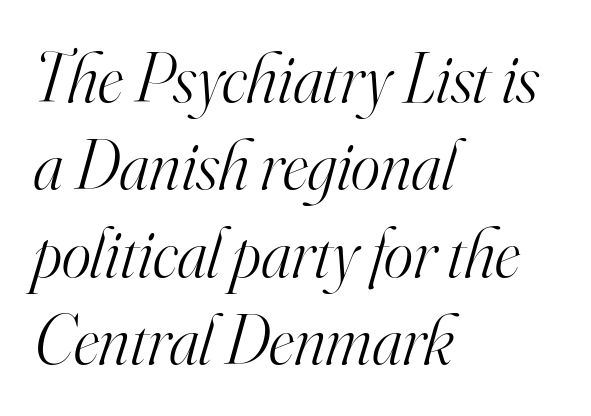
The image shows 70 px light serif type, italic (leaning right); set left-aligned, normal line spacing (1.25x), normal letter spacing, not underlined; high stroke contrast and a small x-height.
